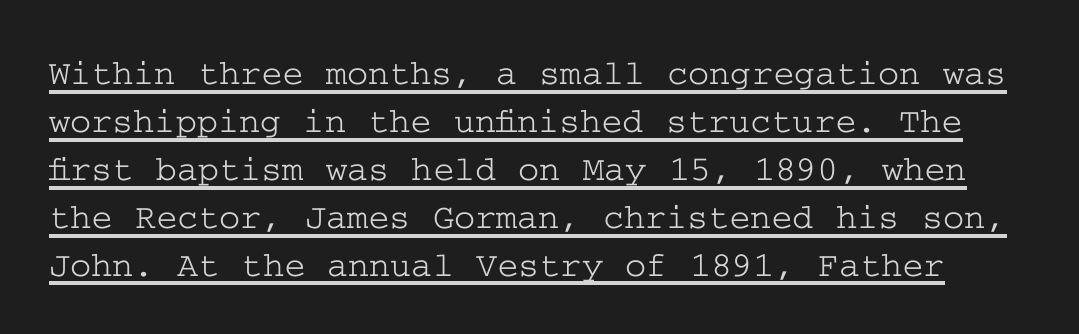
The image shows 36 px wide serif type, upright; set normal line spacing (1.33x), normal letter spacing, underlined; low stroke contrast and a medium x-height.
